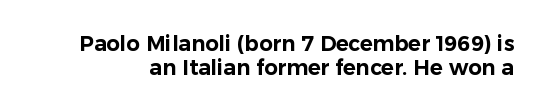
Regarding leading, the lines here are crowded together. Short note: letters normally spaced. Anything drawn beneath the words? Only blank space. The lettering holds an erect, upright posture throughout.
